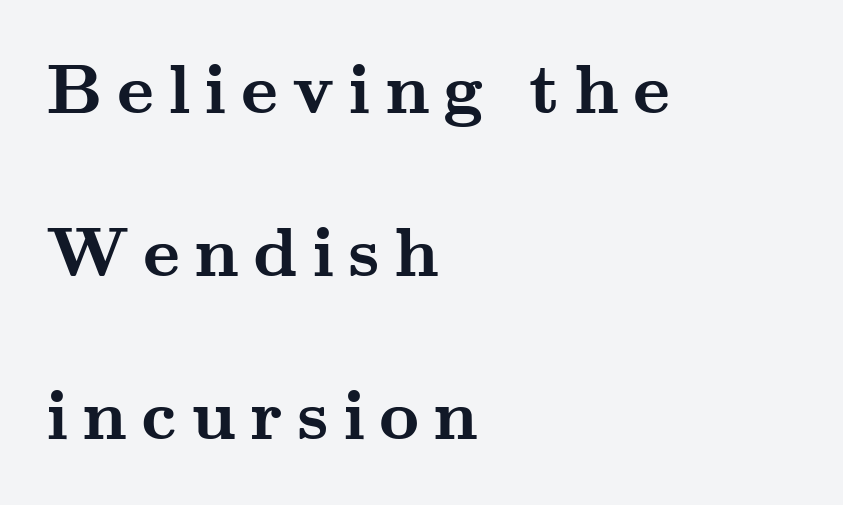
Q: Is the text bold? A: Yes.
Q: Is the text italic (slanted)? A: No, it is upright.
Q: Is the typeface a serif or a sans-serif typeface? A: Serif.
Q: Is the text underlined? A: No.
Q: How is the paragraph aligned? A: Left-aligned.
Q: Is the spacing between letters normal or unusually wide? A: Unusually wide.
Q: Is the spacing between lines tight, normal or loose? A: Loose.
Q: Width (condensed, normal, or wide)? A: Wide.
Q: Stroke contrast? A: Medium.
Q: x-height? A: Small.
Q: Monospaced? A: No.
